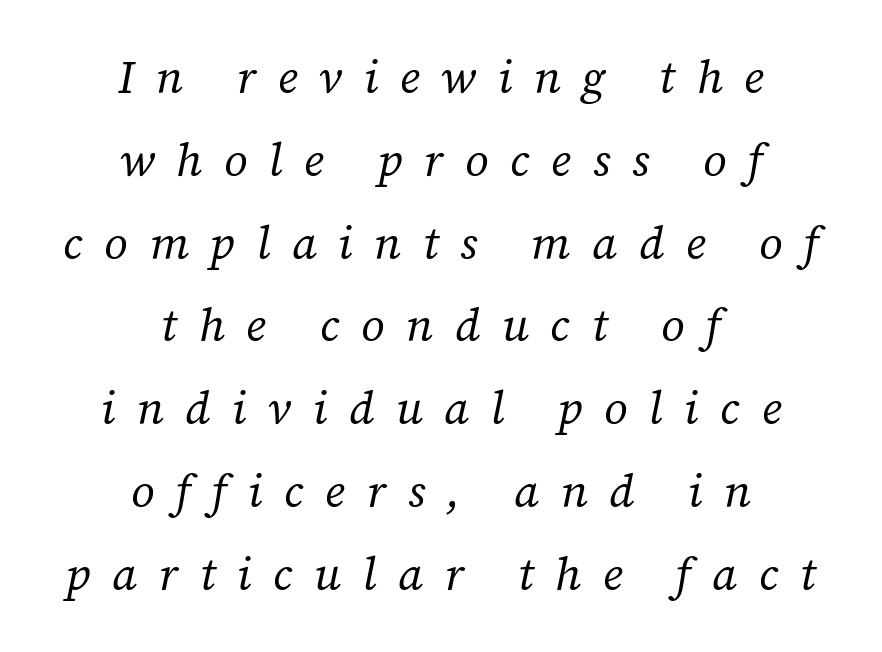
The image shows 46 px regular-weight serif type, italic (leaning right); set centered, line spacing 1.8x, unusually wide letter spacing (+0.47 em), not underlined; low stroke contrast and a medium x-height.
